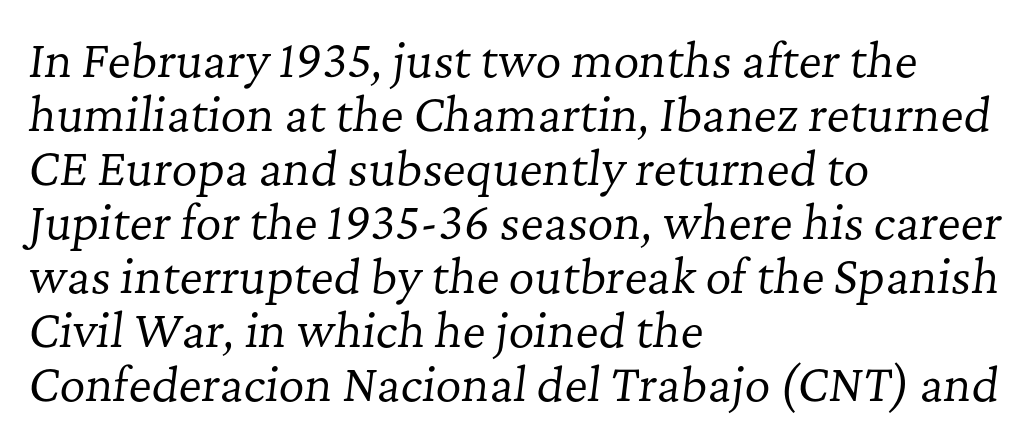
Q: Is the text bold? A: No.
Q: Is the text italic (slanted)? A: Yes, it leans right by about 7 degrees.
Q: Is the typeface a serif or a sans-serif typeface? A: Serif.
Q: Is the text underlined? A: No.
Q: How is the paragraph aligned? A: Left-aligned.
Q: Is the spacing between letters normal or unusually wide? A: Normal.
Q: Width (condensed, normal, or wide)? A: Normal.
Q: Stroke contrast? A: Low.
Q: x-height? A: Medium.
Q: Monospaced? A: No.
